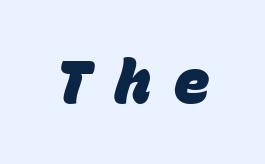
{"serif": "no", "bold": "yes", "weight": "heavy", "width": "normal", "stroke_contrast": "low", "x_height": "large", "monospaced": "yes", "underline": "no", "letter_spacing": "wide", "letter_spacing_em": 0.39, "glyph_px": 60}
